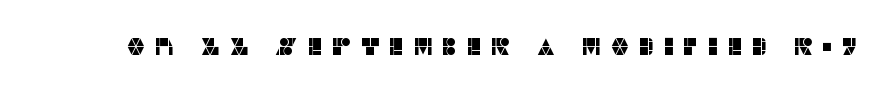
The image shows 24 px text type, upright; set unusually wide letter spacing (+0.35 em), not underlined.
